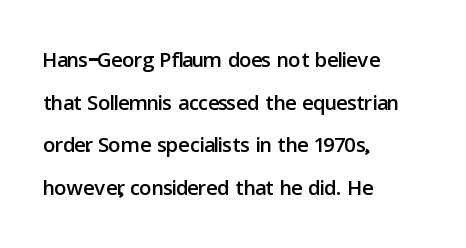
The image shows 30 px sans-serif type, upright; set left-aligned, normal line spacing (1.42x), normal letter spacing, not underlined; low stroke contrast and a medium x-height.
